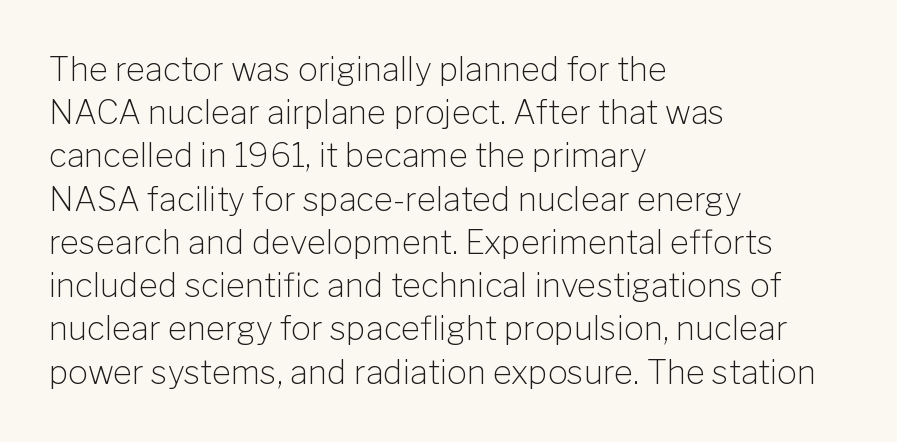
Q: Is the text bold? A: No.
Q: Is the text italic (slanted)? A: No, it is upright.
Q: Is the typeface a serif or a sans-serif typeface? A: Sans-serif.
Q: Is the text underlined? A: No.
Q: How is the paragraph aligned? A: Left-aligned.
Q: Is the spacing between letters normal or unusually wide? A: Normal.
Q: Is the spacing between lines tight, normal or loose? A: Normal.
Q: Width (condensed, normal, or wide)? A: Normal.
Q: Stroke contrast? A: Low.
Q: x-height? A: Medium.
Q: Monospaced? A: No.
